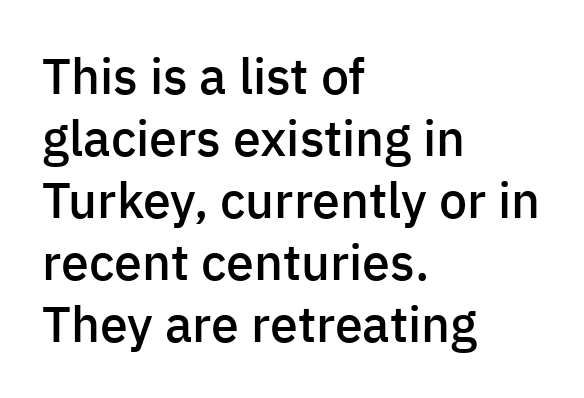
The image shows 50 px semibold sans-serif type, upright; set left-aligned, line spacing 1.24x, normal letter spacing, not underlined; low stroke contrast and a medium x-height.
